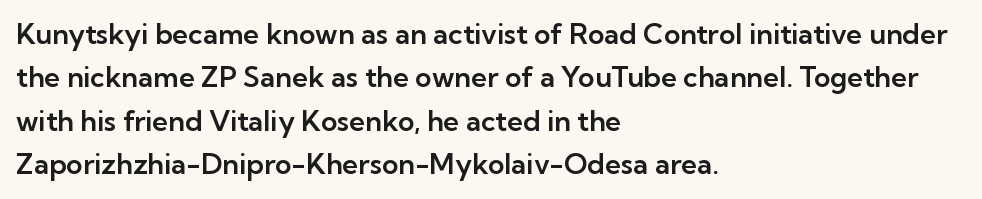
{"serif": "no", "italic": "no", "width": "normal", "stroke_contrast": "low", "x_height": "medium", "monospaced": "no", "underline": "no", "align": "left", "line_spacing": "normal", "line_spacing_ratio": 1.55, "letter_spacing": "normal", "letter_spacing_em": 0.0, "glyph_px": 28}
